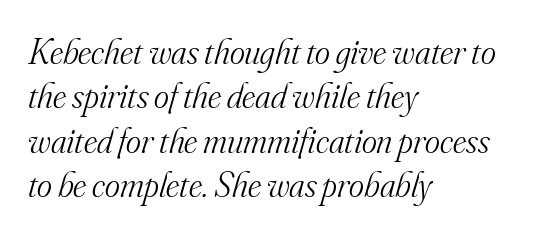
The image shows 36 px light serif type, italic (leaning right); set left-aligned, line spacing 1.23x, normal letter spacing, not underlined; medium stroke contrast and a small x-height.
